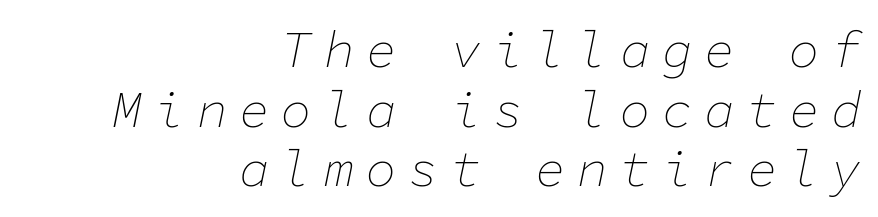
The image shows 51 px thin type, italic (leaning right), monospaced; set right-aligned, line spacing 1.17x, unusually wide letter spacing (+0.23 em), not underlined; low stroke contrast and a medium x-height.
